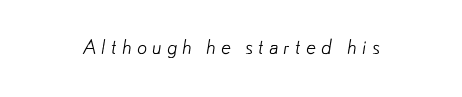
{"bold": "no", "underline": "no", "letter_spacing": "wide", "letter_spacing_em": 0.25, "glyph_px": 20}
